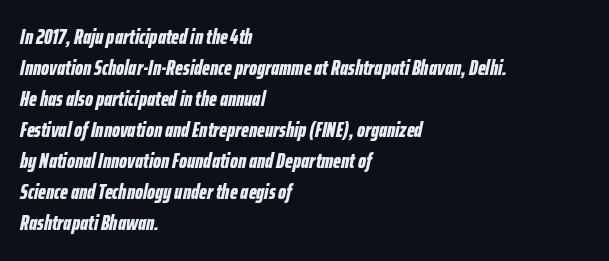
{"italic": "yes", "lean": "right", "slant_degrees": 12, "bold": "yes", "underline": "no", "align": "left", "line_spacing": "normal", "line_spacing_ratio": 1.48, "letter_spacing": "normal", "letter_spacing_em": 0.0, "glyph_px": 21}
